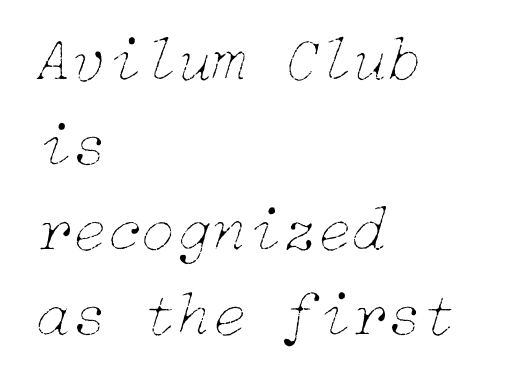
The image shows 64 px thin type, italic (leaning right); set left-aligned, normal line spacing (1.33x), normal letter spacing, not underlined; low stroke contrast and a medium x-height.
